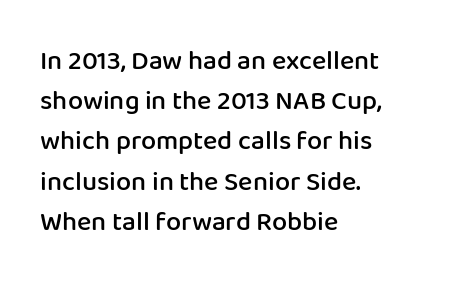
The image shows 27 px text type, upright; set left-aligned, normal line spacing (1.49x), normal letter spacing, not underlined.
